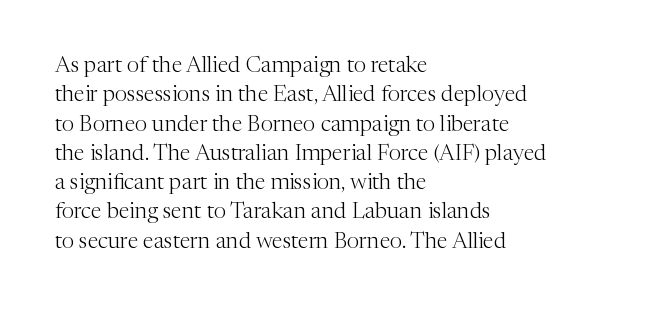
Q: Is the text bold? A: No.
Q: Is the text italic (slanted)? A: No, it is upright.
Q: Is the text underlined? A: No.
Q: How is the paragraph aligned? A: Left-aligned.
Q: Is the spacing between letters normal or unusually wide? A: Normal.
Q: Is the spacing between lines tight, normal or loose? A: Normal.
